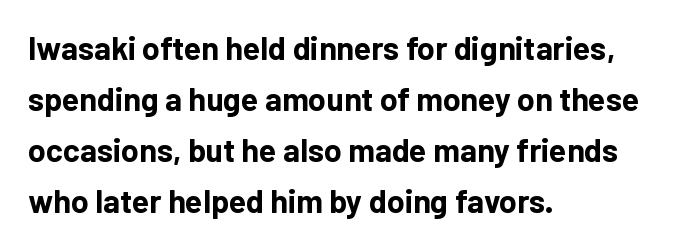
The image shows 32 px bold sans-serif type, upright; set left-aligned, normal line spacing (1.59x), normal letter spacing, not underlined; low stroke contrast and a medium x-height.
